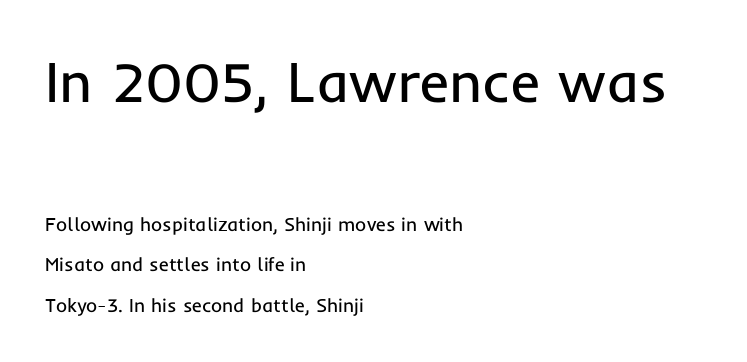
The image shows 57 px regular-weight sans-serif type, upright; set left-aligned, loose line spacing (2.13x), normal letter spacing, not underlined; the first (top) block is 3.0x larger; low stroke contrast and a medium x-height.
